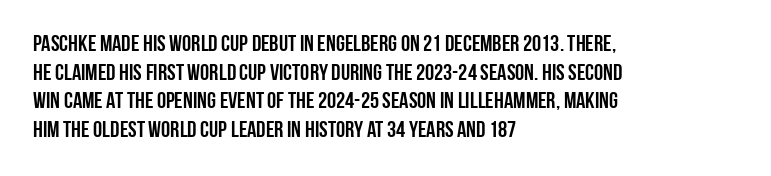
Each line starts at the same left margin while the right side varies. This sample uses plain, unmodified letter spacing. Only glyphs here, with clear space below each row. The letters stand upright; this is a roman face.
